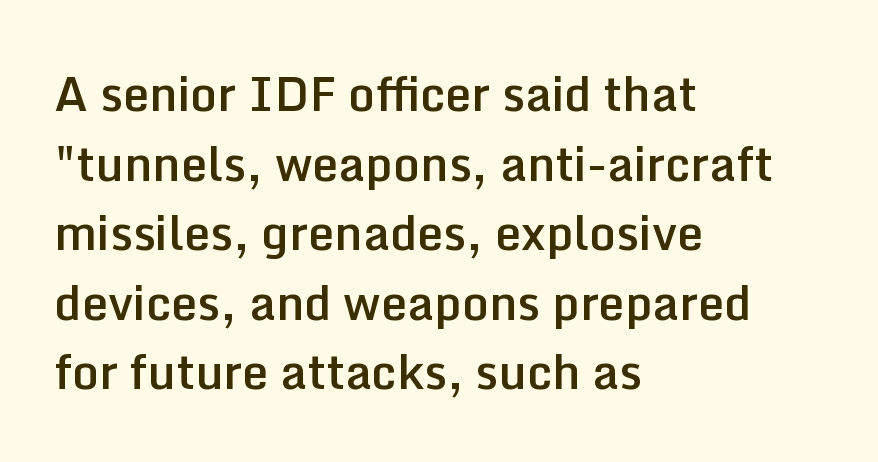
Proportional: the letters do not fall into vertical columns. Strokes here are thickened, but only to semibold level. Words appear dense and cohesive because spacing is normal. The designer went with a sans here, leaving each stem footless.
